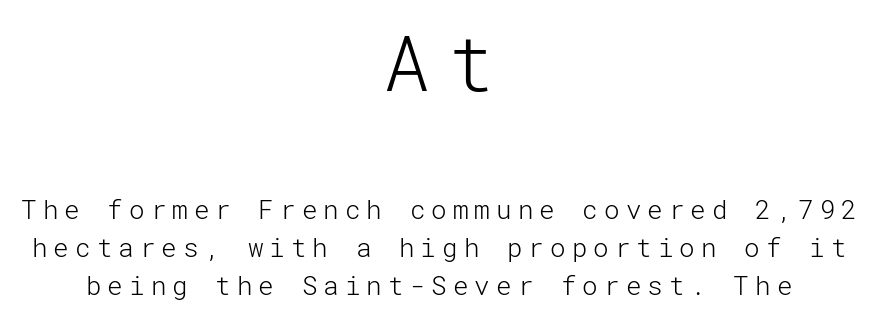
Heft: none added — not bold. Character size in the leading block exceeds that of the trailing block. Glyph-to-glyph distance is far greater than everyday printed text. Which margin do the lines hug? Neither — every line sits in the middle. The type sits square on the baseline with zero lean.
